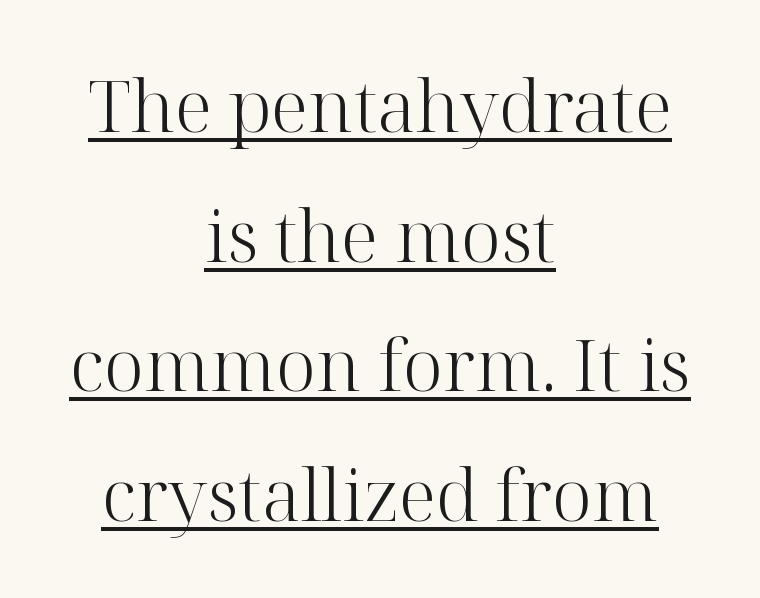
{"serif": "yes", "italic": "no", "bold": "no", "weight": "light", "width": "normal", "stroke_contrast": "high", "x_height": "medium", "monospaced": "no", "underline": "yes", "align": "center", "line_spacing_ratio": 1.8, "letter_spacing": "normal", "letter_spacing_em": 0.0, "glyph_px": 72}
